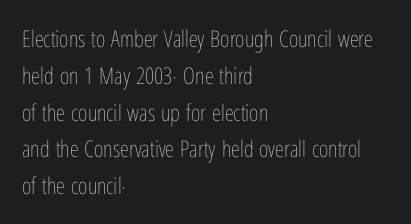
Q: Is the text bold? A: No.
Q: Is the text italic (slanted)? A: No, it is upright.
Q: Is the text underlined? A: No.
Q: How is the paragraph aligned? A: Left-aligned.
Q: Is the spacing between letters normal or unusually wide? A: Normal.
Q: Is the spacing between lines tight, normal or loose? A: Normal.
